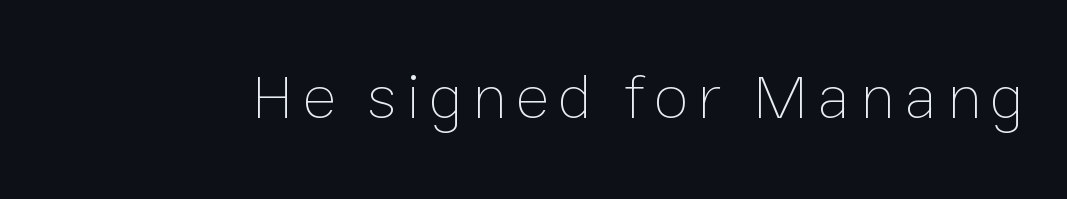
Q: Is the text bold? A: No.
Q: Is the text italic (slanted)? A: No, it is upright.
Q: Is the text underlined? A: No.
Q: Width (condensed, normal, or wide)? A: Normal.
Q: Stroke contrast? A: Low.
Q: x-height? A: Medium.
Q: Monospaced? A: No.
